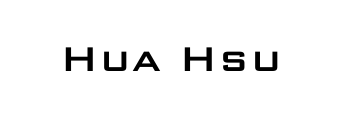
The horizontal fit of the characters is conventional and even. The passage shown is typed in a proportional face where columns would drift. Font category for this specimen: sans-serif. Ascenders rise straight up at ninety degrees. Bare-footed words on every line.
